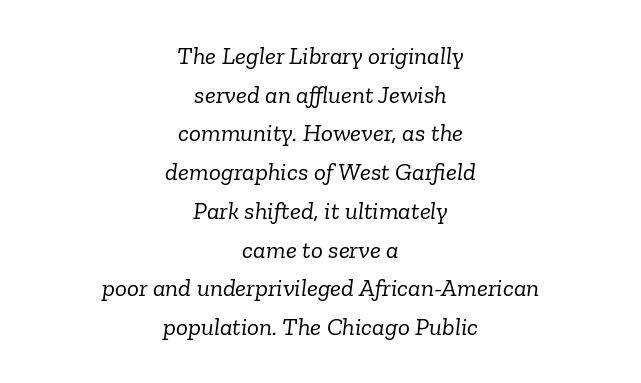
Visually the block forms a symmetrical silhouette, jagged on both flanks. The strip under each line holds only bare page. Is the letter spacing exaggerated? No — it looks like the ordinary default. The line-height multiplier appears to be the usual default.
